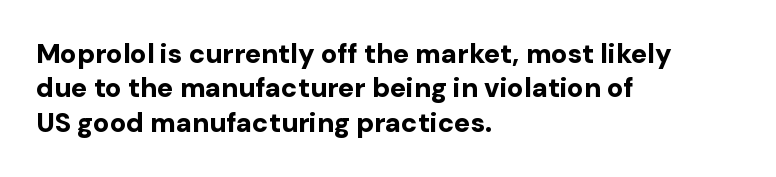
{"italic": "no", "bold": "yes", "underline": "no", "align": "left", "line_spacing": "normal", "line_spacing_ratio": 1.27, "letter_spacing": "normal", "letter_spacing_em": 0.0, "glyph_px": 27}
